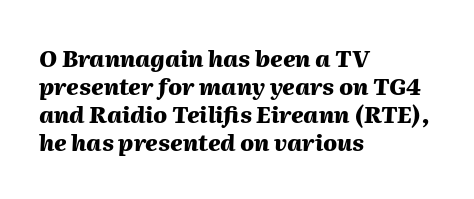
Q: Is the text bold? A: Yes.
Q: Is the text italic (slanted)? A: Yes, it leans right by about 2 degrees.
Q: Is the text underlined? A: No.
Q: How is the paragraph aligned? A: Left-aligned.
Q: Is the spacing between letters normal or unusually wide? A: Normal.
